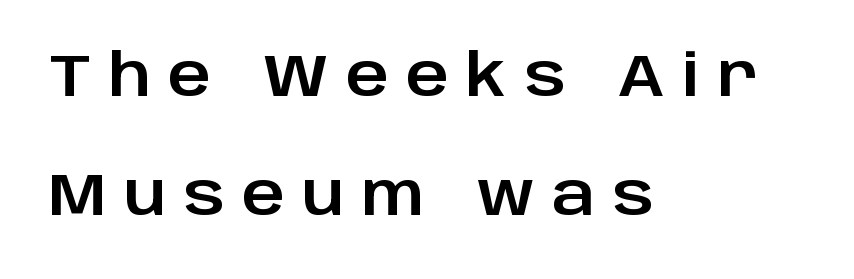
Q: Is the text italic (slanted)? A: No, it is upright.
Q: Is the typeface a serif or a sans-serif typeface? A: Sans-serif.
Q: Is the text underlined? A: No.
Q: How is the paragraph aligned? A: Left-aligned.
Q: Is the spacing between letters normal or unusually wide? A: Unusually wide.
Q: Is the spacing between lines tight, normal or loose? A: Loose.
Q: Width (condensed, normal, or wide)? A: Normal.
Q: Stroke contrast? A: Low.
Q: x-height? A: Large.
Q: Monospaced? A: No.
